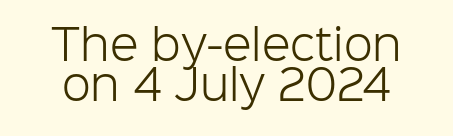
The image shows 42 px light sans-serif type, upright; set tight line spacing (0.96x), normal letter spacing, not underlined; low stroke contrast and a medium x-height.
